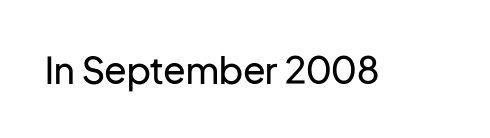
Q: Is the text bold? A: No.
Q: Is the text italic (slanted)? A: No, it is upright.
Q: Is the typeface a serif or a sans-serif typeface? A: Sans-serif.
Q: Is the text underlined? A: No.
Q: Is the spacing between letters normal or unusually wide? A: Normal.
Q: Width (condensed, normal, or wide)? A: Normal.
Q: Stroke contrast? A: Low.
Q: x-height? A: Medium.
Q: Monospaced? A: No.
